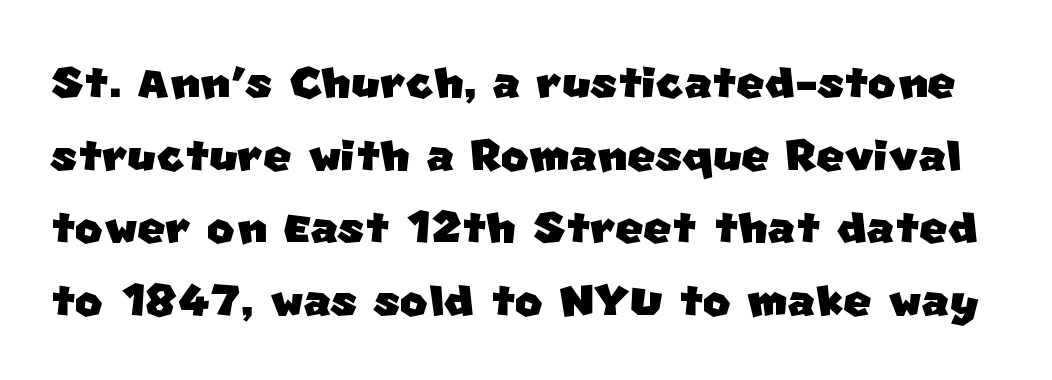
The image shows 60 px sans-serif type; set line spacing 1.21x, normal letter spacing, not underlined; low stroke contrast and a large x-height.
